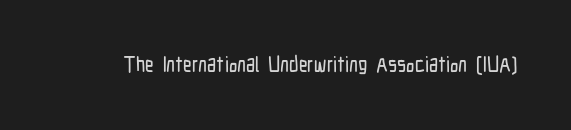
Q: Is the text italic (slanted)? A: No, it is upright.
Q: Is the text underlined? A: No.
Q: Is the spacing between letters normal or unusually wide? A: Normal.
